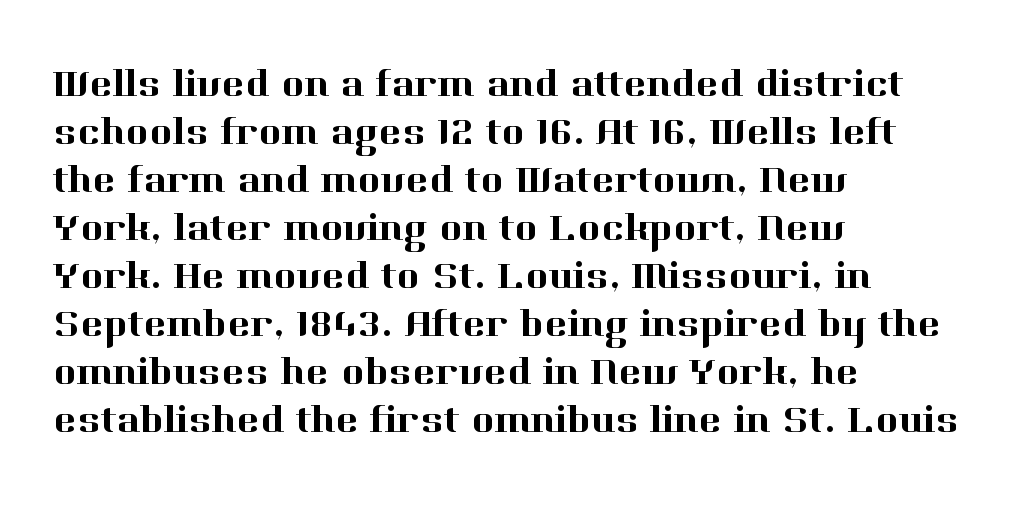
{"serif": "yes", "italic": "no", "width": "normal", "stroke_contrast": "high", "x_height": "medium", "monospaced": "no", "underline": "no", "align": "left", "line_spacing_ratio": 1.23, "letter_spacing": "normal", "letter_spacing_em": 0.0, "glyph_px": 39}
